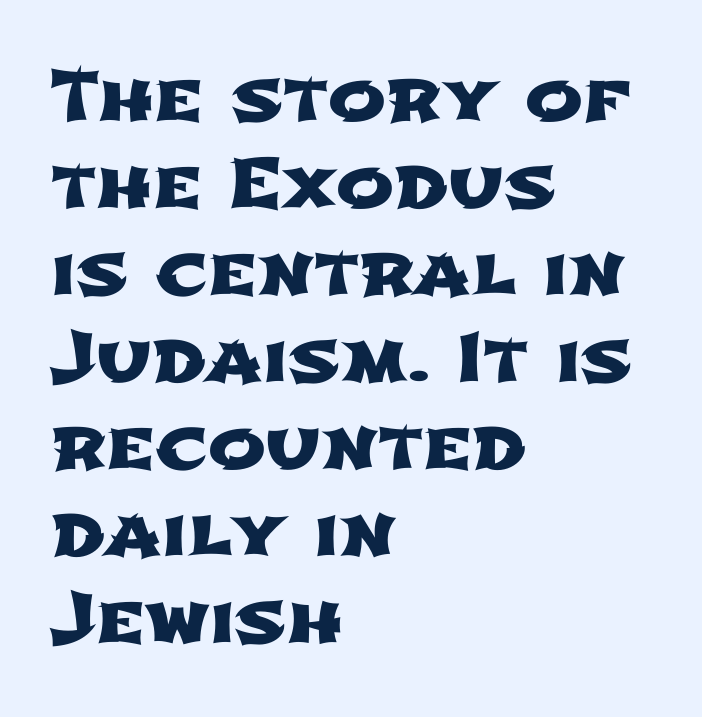
Q: Is the typeface a serif or a sans-serif typeface? A: Sans-serif.
Q: Is the text underlined? A: No.
Q: How is the paragraph aligned? A: Left-aligned.
Q: Is the spacing between letters normal or unusually wide? A: Normal.
Q: Is the spacing between lines tight, normal or loose? A: Normal.
Q: Width (condensed, normal, or wide)? A: Wide.
Q: Stroke contrast? A: Low.
Q: x-height? A: Medium.
Q: Monospaced? A: No.
